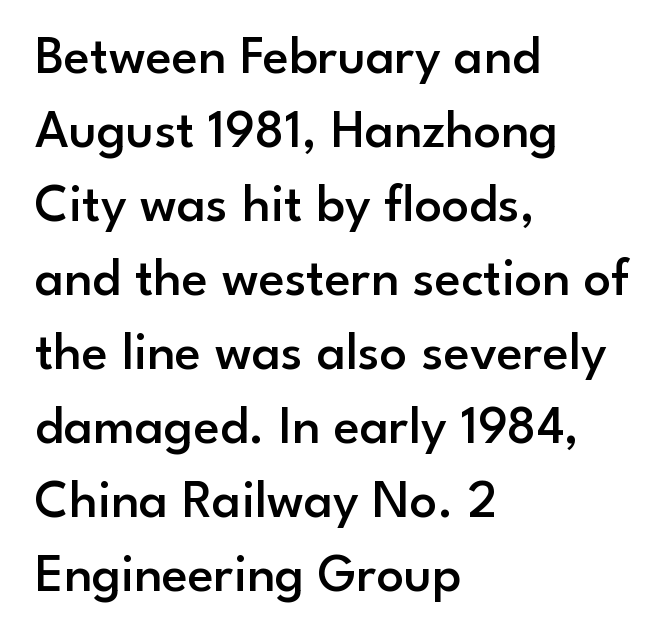
Characters remain perfectly vertical along every line. Proportional: the letters do not fall into vertical columns. A semibold gives these letters moderate extra thickness, short of bold. Letters rest on an invisible, unmarked baseline.
